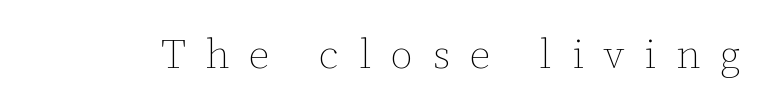
{"italic": "no", "bold": "no", "weight": "thin", "width": "normal", "stroke_contrast": "low", "x_height": "medium", "monospaced": "no", "underline": "no", "letter_spacing": "wide", "letter_spacing_em": 0.48, "glyph_px": 41}
